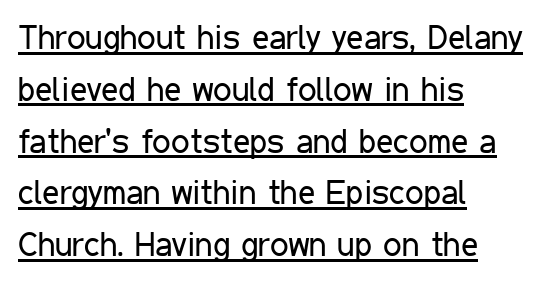
{"serif": "no", "italic": "no", "bold": "no", "weight": "regular", "width": "condensed", "stroke_contrast": "low", "x_height": "medium", "monospaced": "no", "underline": "yes", "align": "left", "line_spacing": "normal", "line_spacing_ratio": 1.57, "letter_spacing": "normal", "letter_spacing_em": 0.0, "glyph_px": 33}
